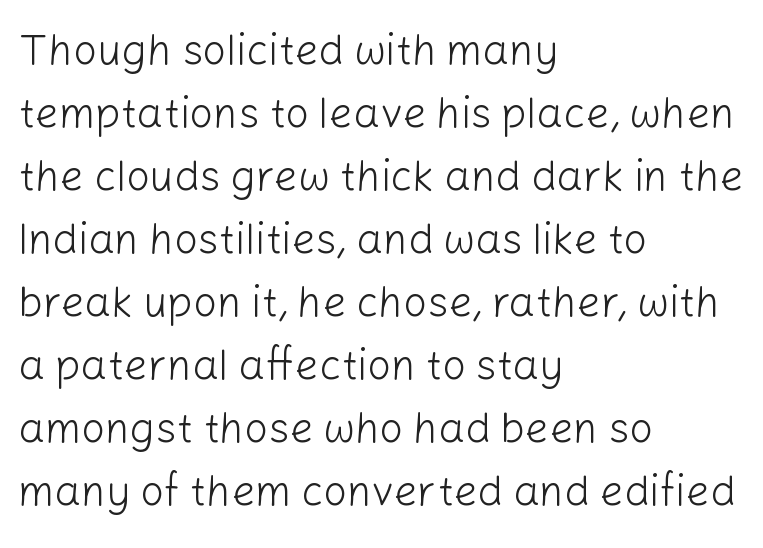
Teacher's note: observe the even left margin — that is flush-left alignment. This block has exactly the height ordinary leading produces. Serif or sans? Sans — the stroke terminals are bare. This is not heavy type; no bold has been used. Spacing between characters is what you'd get straight out of the box. These lines were composed using upright roman letters.
